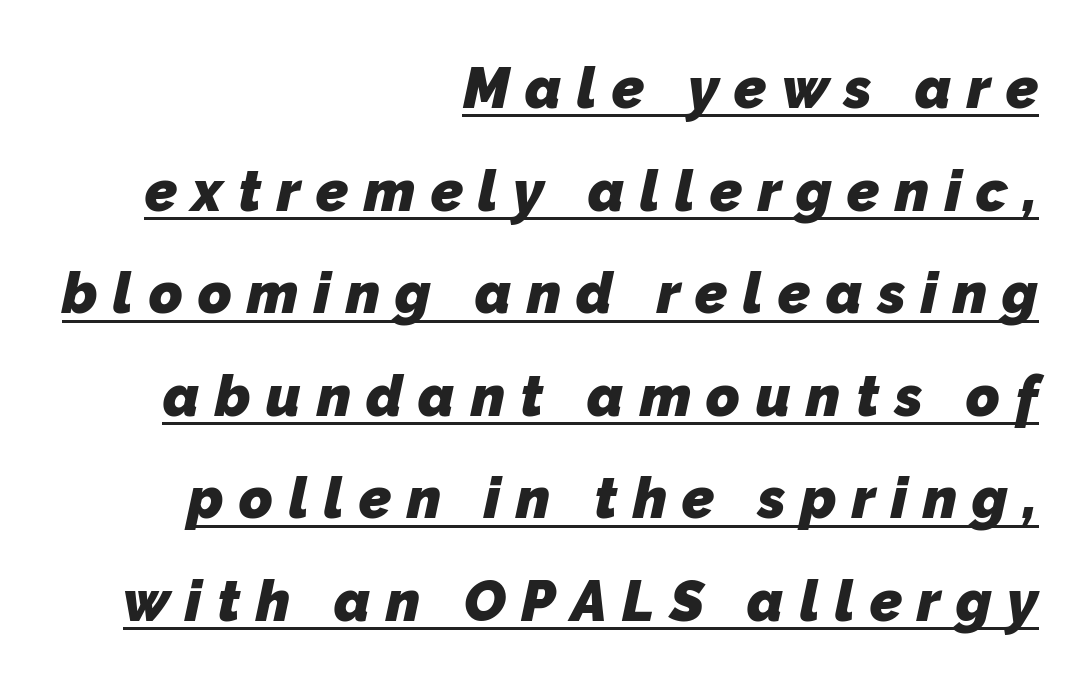
Q: Is the text bold? A: Yes.
Q: Is the typeface a serif or a sans-serif typeface? A: Sans-serif.
Q: Is the text underlined? A: Yes.
Q: How is the paragraph aligned? A: Right-aligned.
Q: Is the spacing between letters normal or unusually wide? A: Unusually wide.
Q: Width (condensed, normal, or wide)? A: Normal.
Q: Stroke contrast? A: Low.
Q: x-height? A: Medium.
Q: Monospaced? A: No.
